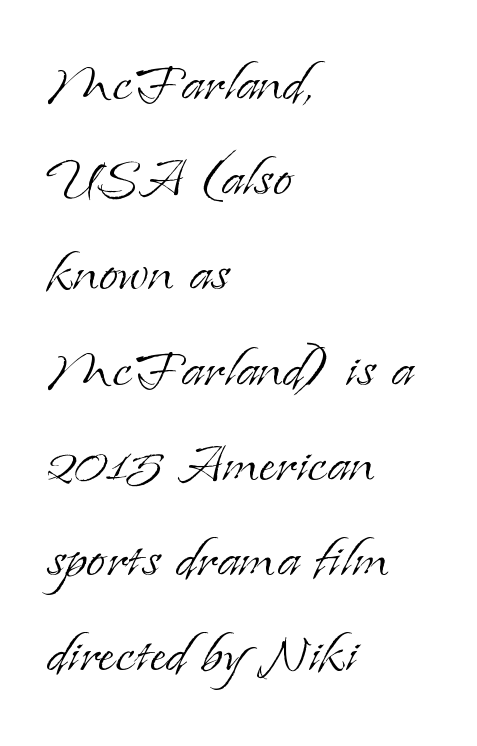
Q: Is the text bold? A: No.
Q: Is the text italic (slanted)? A: Yes.
Q: Is the typeface a serif or a sans-serif typeface? A: Serif.
Q: Is the text underlined? A: No.
Q: How is the paragraph aligned? A: Left-aligned.
Q: Is the spacing between letters normal or unusually wide? A: Normal.
Q: Is the spacing between lines tight, normal or loose? A: Normal.
Q: Width (condensed, normal, or wide)? A: Normal.
Q: Stroke contrast? A: Low.
Q: x-height? A: Small.
Q: Monospaced? A: No.
